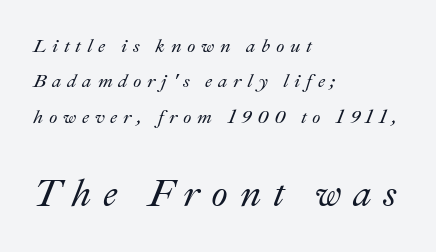
The image shows 38 px text type, italic (leaning right); set left-aligned, line spacing 1.86x, unusually wide letter spacing (+0.3 em), not underlined; the second (bottom) block is 2.0x larger; medium stroke contrast and a small x-height.
